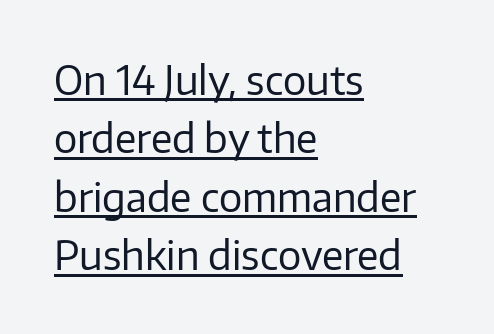
The image shows 39 px regular-weight sans-serif type, upright; set left-aligned, normal line spacing (1.5x), normal letter spacing, underlined; low stroke contrast and a medium x-height.
